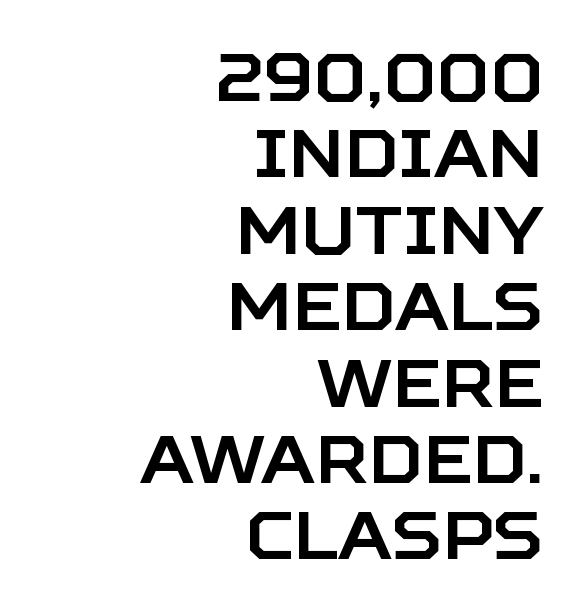
Q: Is the text italic (slanted)? A: No, it is upright.
Q: Is the typeface a serif or a sans-serif typeface? A: Sans-serif.
Q: Is the text underlined? A: No.
Q: How is the paragraph aligned? A: Right-aligned.
Q: Is the spacing between letters normal or unusually wide? A: Normal.
Q: Is the spacing between lines tight, normal or loose? A: Tight.
Q: Width (condensed, normal, or wide)? A: Normal.
Q: Stroke contrast? A: Low.
Q: x-height? A: Large.
Q: Monospaced? A: No.
